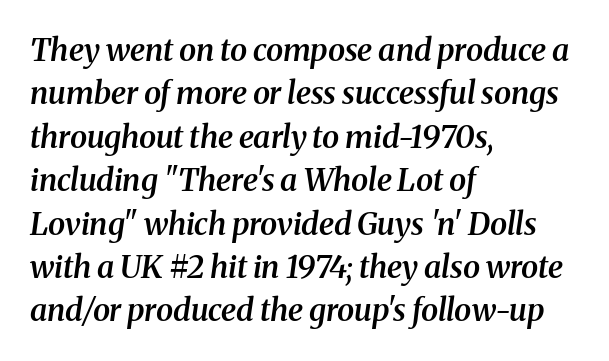
The image shows 31 px semibold serif type, italic (leaning right); set left-aligned, normal line spacing (1.4x), normal letter spacing, not underlined; medium stroke contrast and a medium x-height.
